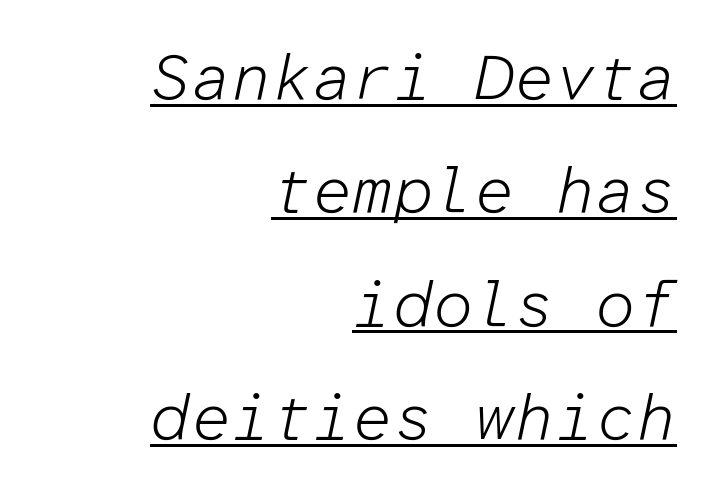
{"italic": "yes", "lean": "right", "slant_degrees": 12, "bold": "no", "weight": "light", "width": "normal", "stroke_contrast": "low", "x_height": "medium", "monospaced": "yes", "underline": "yes", "align": "right", "line_spacing_ratio": 1.77, "letter_spacing": "normal", "letter_spacing_em": 0.0, "glyph_px": 64}
